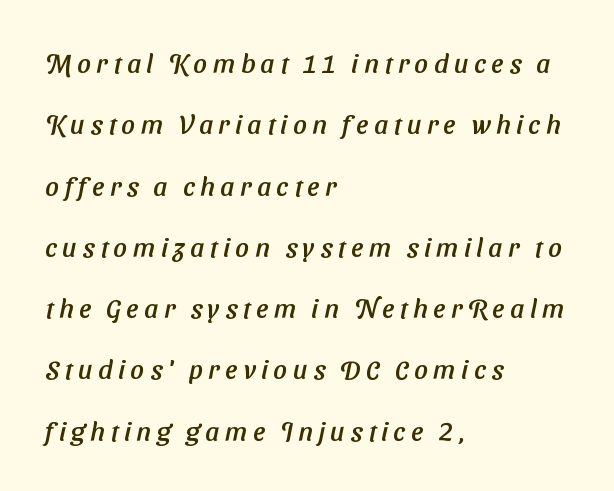
The tracking reads as deliberately expanded to a designer's eye. The glyphs are unaccompanied by any horizontal stroke below them. Teacher's note: observe the even left margin — that is flush-left alignment. Successive baselines arrive slowly, with a big drop between each.
